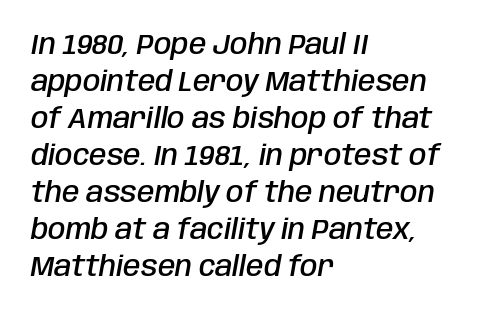
The vertical gap from one line to the next is medium. When letters slant like this, we call the style italic. Note the varied advance widths — an 'i' is clearly narrower than an 'm'. The text block is weighted toward the left margin, trailing off unevenly rightward.
